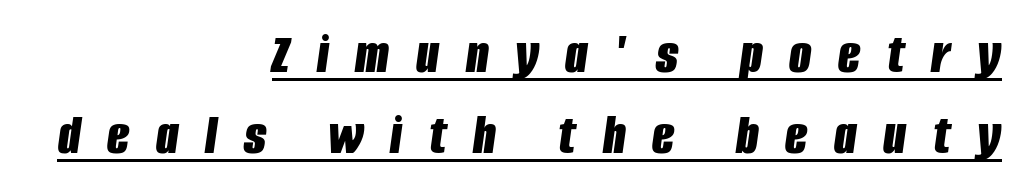
What stands out about the letter spacing? Its width — letters are far apart. The axis of the letterforms is tilted away from vertical. The vertical gap from one line to the next is medium. Each line ends at the same right margin while the left side varies.
